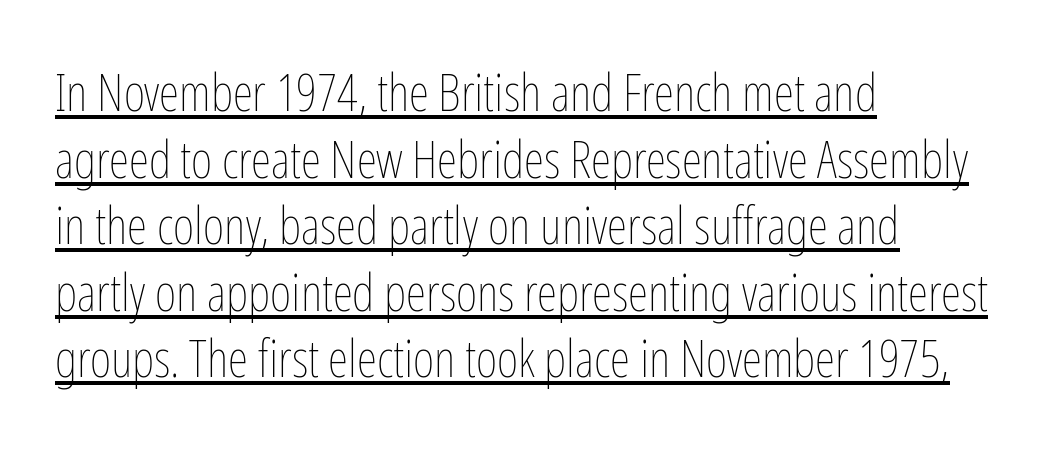
{"italic": "no", "bold": "no", "weight": "thin", "width": "condensed", "stroke_contrast": "low", "x_height": "medium", "monospaced": "no", "underline": "yes", "align": "left", "line_spacing": "normal", "line_spacing_ratio": 1.28, "letter_spacing": "normal", "letter_spacing_em": 0.0, "glyph_px": 52}
